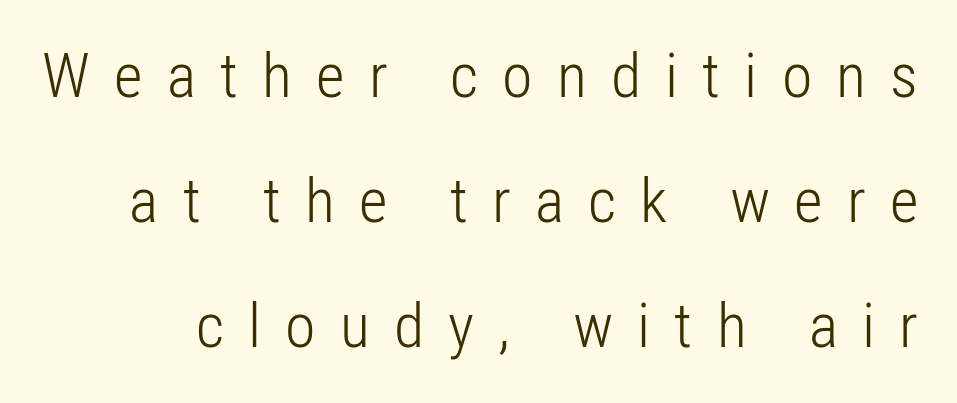
Q: Is the text bold? A: No.
Q: Is the text italic (slanted)? A: No, it is upright.
Q: Is the typeface a serif or a sans-serif typeface? A: Sans-serif.
Q: Is the text underlined? A: No.
Q: Is the spacing between letters normal or unusually wide? A: Unusually wide.
Q: Is the spacing between lines tight, normal or loose? A: Loose.
Q: Width (condensed, normal, or wide)? A: Condensed.
Q: Stroke contrast? A: Low.
Q: x-height? A: Medium.
Q: Monospaced? A: No.
